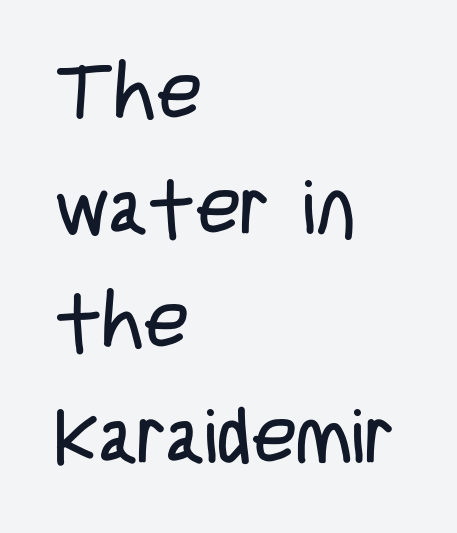
{"serif": "no", "italic": "no", "bold": "no", "weight": "regular", "width": "condensed", "stroke_contrast": "low", "x_height": "large", "monospaced": "no", "underline": "no", "align": "left", "line_spacing": "normal", "line_spacing_ratio": 1.49, "letter_spacing": "normal", "letter_spacing_em": 0.0, "glyph_px": 77}
